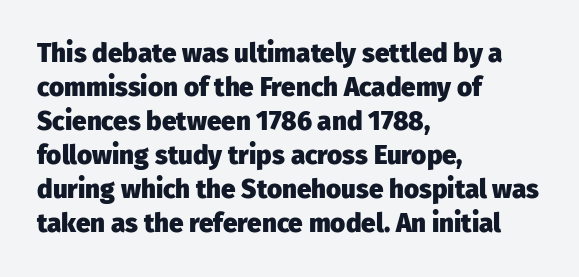
{"italic": "no", "bold": "yes", "underline": "no", "align": "left", "line_spacing": "normal", "line_spacing_ratio": 1.31, "letter_spacing": "normal", "letter_spacing_em": 0.0, "glyph_px": 26}
